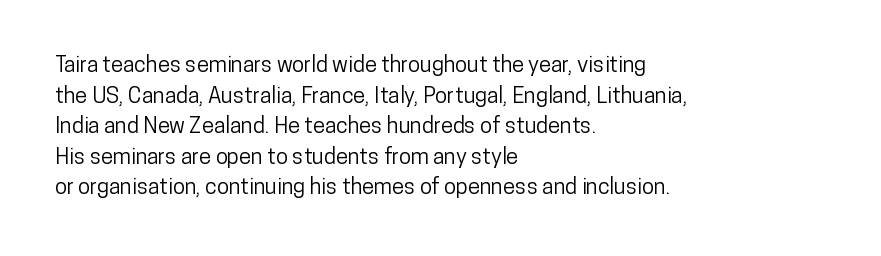
Q: Is the text italic (slanted)? A: No, it is upright.
Q: Is the text underlined? A: No.
Q: How is the paragraph aligned? A: Left-aligned.
Q: Is the spacing between letters normal or unusually wide? A: Normal.
Q: Is the spacing between lines tight, normal or loose? A: Normal.
